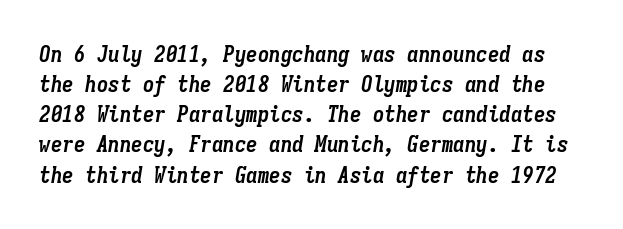
{"italic": "yes", "lean": "right", "slant_degrees": 9, "bold": "yes", "underline": "no", "line_spacing": "normal", "line_spacing_ratio": 1.31, "letter_spacing": "normal", "letter_spacing_em": 0.0, "glyph_px": 23}
